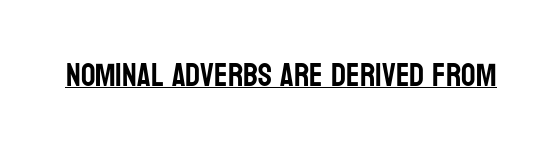
The image shows 32 px condensed sans-serif type, upright; set normal letter spacing, underlined; low stroke contrast and a large x-height.
